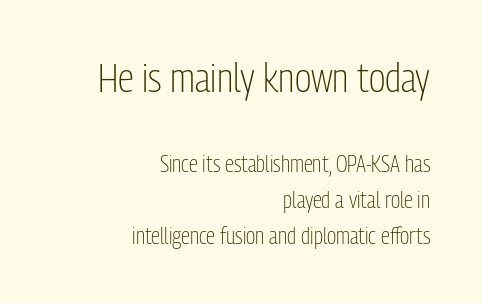
Q: Is the text bold? A: No.
Q: Is the text italic (slanted)? A: No, it is upright.
Q: Is the typeface a serif or a sans-serif typeface? A: Sans-serif.
Q: Is the text underlined? A: No.
Q: How is the paragraph aligned? A: Right-aligned.
Q: Is the spacing between letters normal or unusually wide? A: Normal.
Q: Is the spacing between lines tight, normal or loose? A: Normal.
Q: Which block of text is set in a larger size, the first (top) or the second (bottom)? A: The first (top) one.
Q: Width (condensed, normal, or wide)? A: Condensed.
Q: Stroke contrast? A: Low.
Q: x-height? A: Medium.
Q: Monospaced? A: No.
